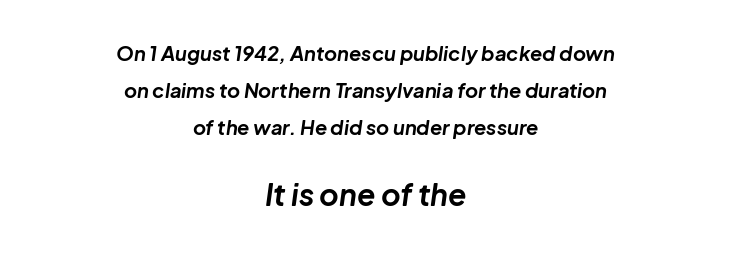
The image shows 30 px bold type, italic (leaning right); set centered, line spacing 1.84x, normal letter spacing, not underlined; the second (bottom) block is 1.5x larger; low stroke contrast and a medium x-height.
